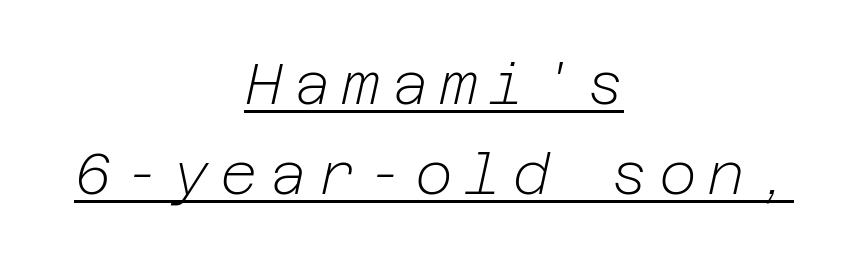
Q: Is the text bold? A: No.
Q: Is the text italic (slanted)? A: Yes, it leans right by about 12 degrees.
Q: Is the text underlined? A: Yes.
Q: How is the paragraph aligned? A: Centered.
Q: Is the spacing between lines tight, normal or loose? A: Normal.
Q: Width (condensed, normal, or wide)? A: Normal.
Q: Stroke contrast? A: Low.
Q: x-height? A: Medium.
